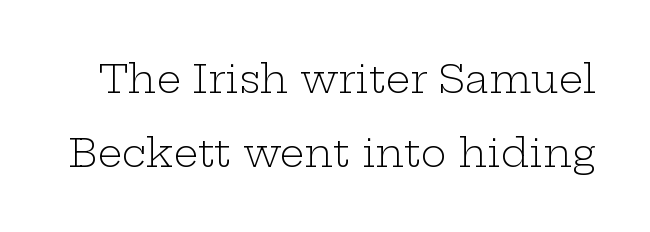
Q: Is the text bold? A: No.
Q: Is the text italic (slanted)? A: No, it is upright.
Q: Is the typeface a serif or a sans-serif typeface? A: Serif.
Q: Is the text underlined? A: No.
Q: Is the spacing between letters normal or unusually wide? A: Normal.
Q: Width (condensed, normal, or wide)? A: Wide.
Q: Stroke contrast? A: Low.
Q: x-height? A: Medium.
Q: Monospaced? A: No.
